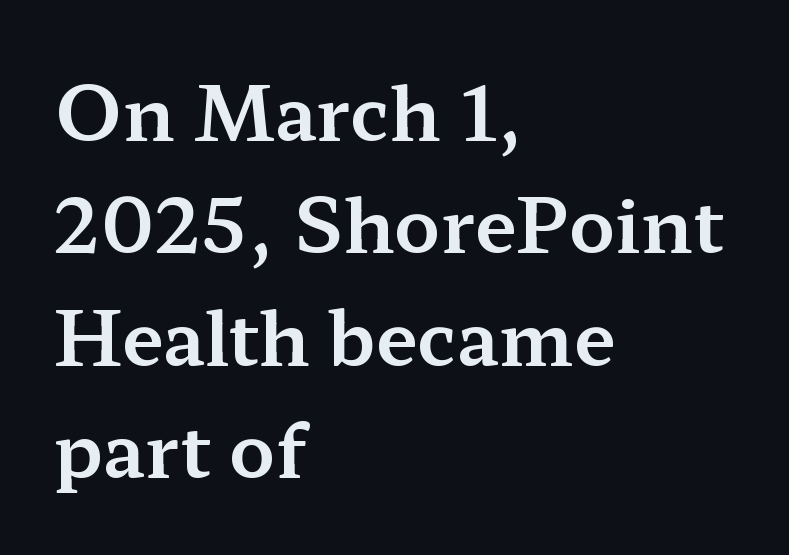
Q: Is the text italic (slanted)? A: No, it is upright.
Q: Is the typeface a serif or a sans-serif typeface? A: Serif.
Q: Is the text underlined? A: No.
Q: How is the paragraph aligned? A: Left-aligned.
Q: Is the spacing between letters normal or unusually wide? A: Normal.
Q: Is the spacing between lines tight, normal or loose? A: Normal.
Q: Width (condensed, normal, or wide)? A: Wide.
Q: Stroke contrast? A: Medium.
Q: x-height? A: Medium.
Q: Monospaced? A: No.
